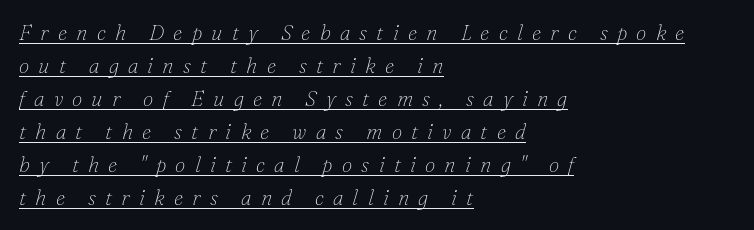
The image shows 21 px text type, italic (leaning right); set left-aligned, normal line spacing (1.57x), unusually wide letter spacing (+0.44 em), underlined.
